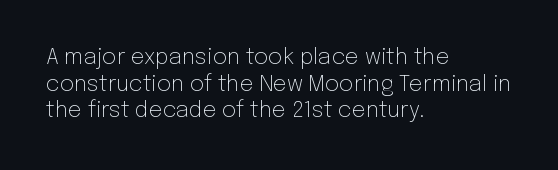
The face used here is rendered with its standard letterfit. The rag falls on the right side of this text block. The typeface has the unassuming heft of standard copy or less. Italic: no, the glyphs are upright roman.
